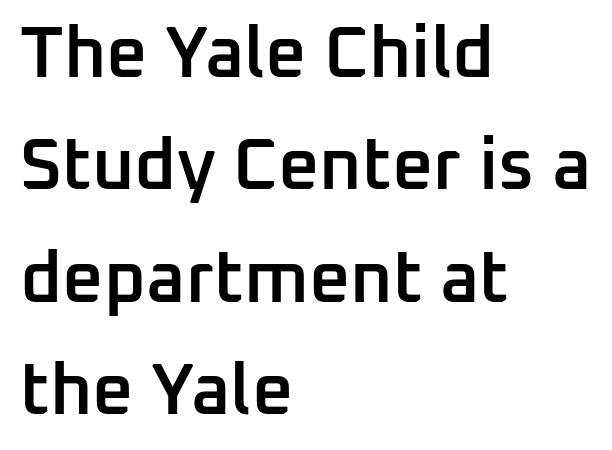
{"serif": "no", "italic": "no", "bold": "semi", "weight": "semibold", "width": "normal", "stroke_contrast": "low", "x_height": "medium", "monospaced": "no", "underline": "no", "align": "left", "line_spacing": "normal", "line_spacing_ratio": 1.56, "letter_spacing": "normal", "letter_spacing_em": 0.0, "glyph_px": 72}
